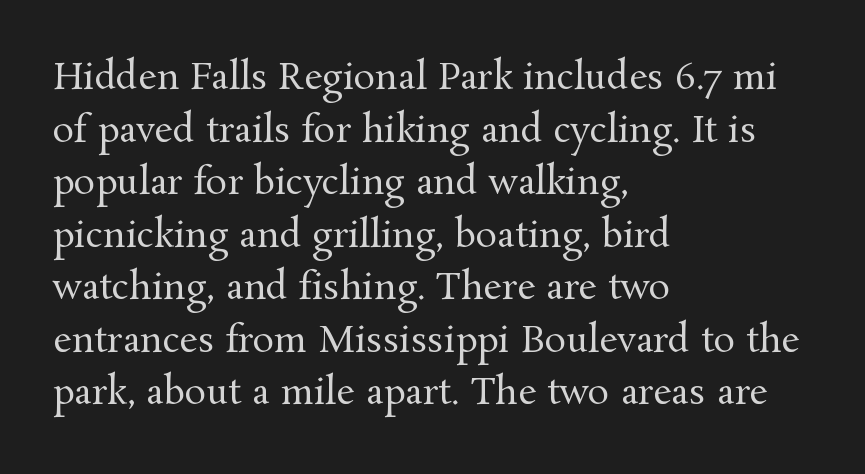
Type style note: has serifs. Leading: standard. Character widths vary here, with narrow letters taking less room than wide ones. A roman cut, with each character standing at attention. Summary of weight: not heavy and not bold.
